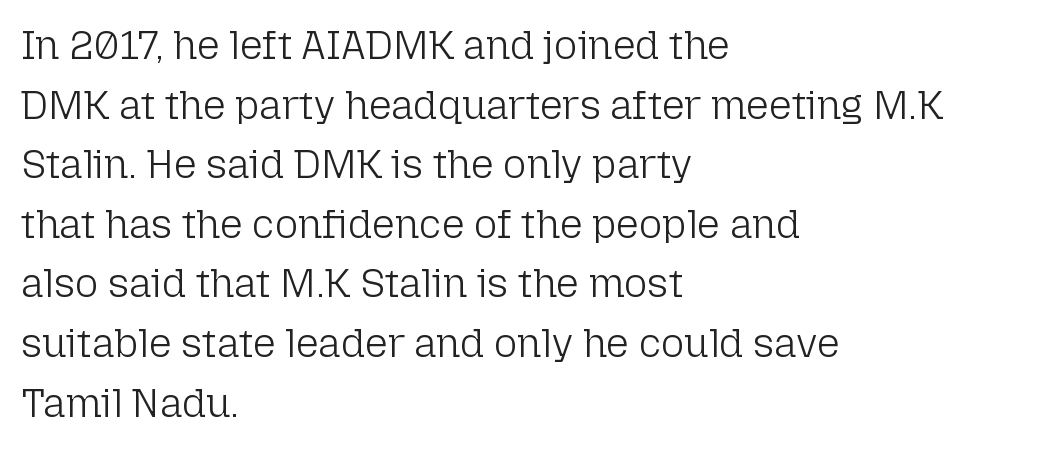
{"serif": "no", "italic": "no", "bold": "no", "weight": "light", "width": "normal", "stroke_contrast": "low", "x_height": "medium", "monospaced": "no", "underline": "no", "align": "left", "line_spacing": "normal", "line_spacing_ratio": 1.49, "letter_spacing": "normal", "letter_spacing_em": 0.0, "glyph_px": 40}
